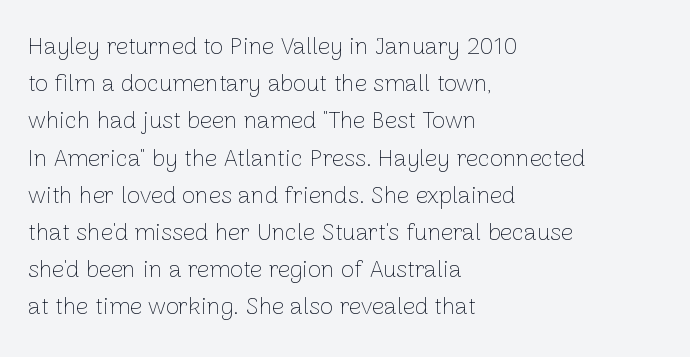
The image shows 24 px text type, upright; set left-aligned, normal line spacing (1.55x), normal letter spacing, not underlined.
